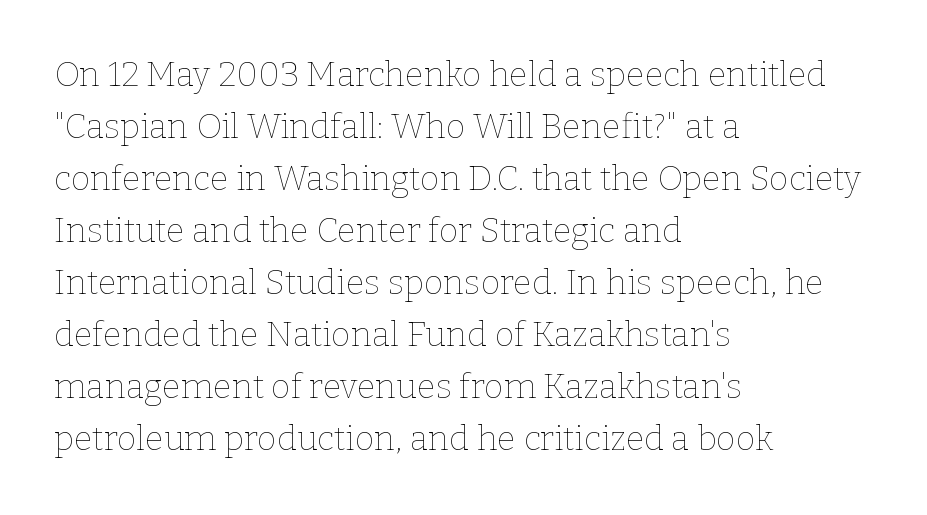
{"italic": "no", "bold": "no", "weight": "thin", "width": "normal", "stroke_contrast": "low", "x_height": "medium", "monospaced": "no", "underline": "no", "align": "left", "line_spacing": "normal", "line_spacing_ratio": 1.53, "letter_spacing": "normal", "letter_spacing_em": 0.0, "glyph_px": 34}
